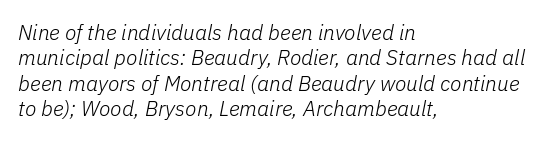
The image shows 21 px text type, italic (leaning right); set left-aligned, line spacing 1.21x, normal letter spacing, not underlined.
